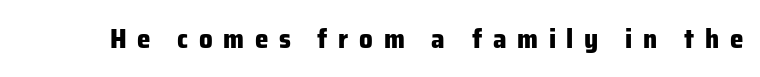
The image shows 27 px bold type, upright; set unusually wide letter spacing (+0.39 em), not underlined.
